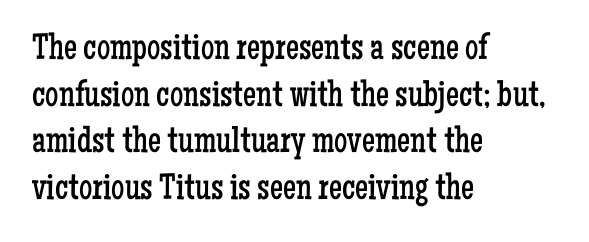
Q: Is the text bold? A: No.
Q: Is the text italic (slanted)? A: No, it is upright.
Q: Is the typeface a serif or a sans-serif typeface? A: Serif.
Q: Is the text underlined? A: No.
Q: How is the paragraph aligned? A: Left-aligned.
Q: Is the spacing between letters normal or unusually wide? A: Normal.
Q: Is the spacing between lines tight, normal or loose? A: Normal.
Q: Width (condensed, normal, or wide)? A: Condensed.
Q: Stroke contrast? A: Low.
Q: x-height? A: Medium.
Q: Monospaced? A: No.
